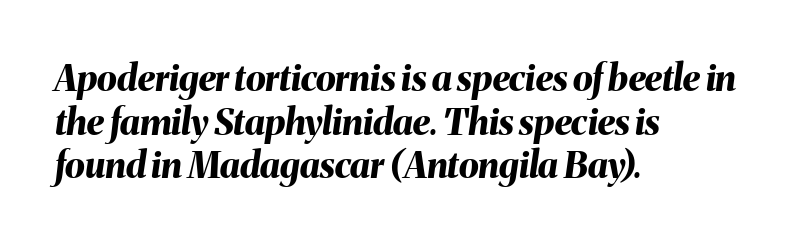
Italic? Definitely — the glyphs are oblique. Every row of glyphs begins at an identical x-position on the left. Descenders are the only things crossing below the line. Varying glyph widths throughout — classic text-font behaviour. Students, note that the glyphs here touch the page at normal intervals.
